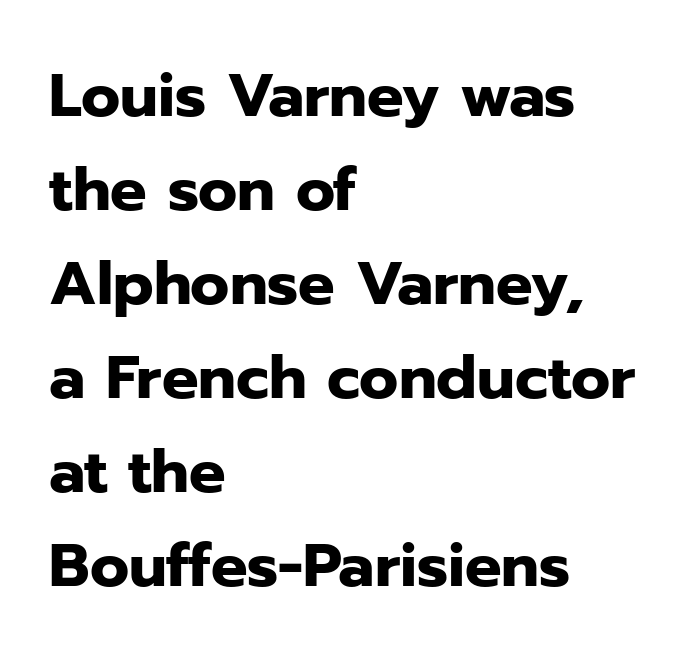
Default kerning and tracking; the words read as compact shapes. Is this a fixed-width face? No — the glyphs have proportional, varying widths. The passage shown is not underscored anywhere. Weight: bold. Unlike a traditional serif, this face leaves its strokes unadorned.
